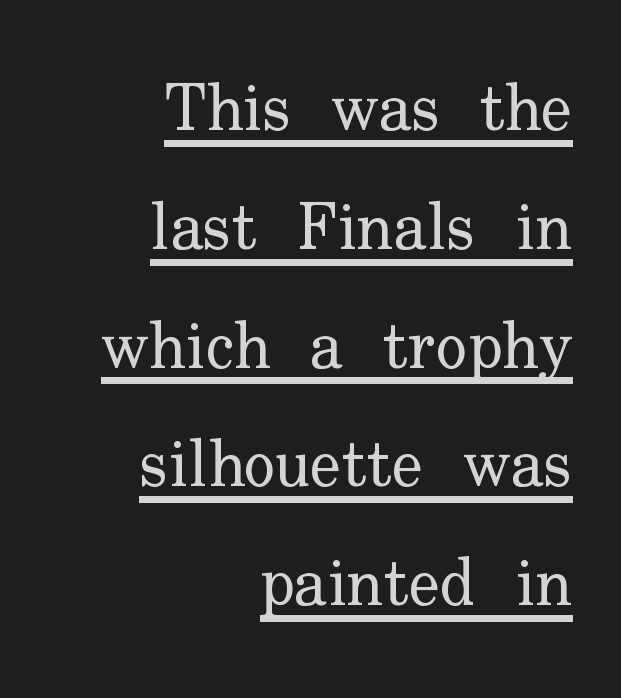
Q: Is the text bold? A: No.
Q: Is the text italic (slanted)? A: No, it is upright.
Q: Is the typeface a serif or a sans-serif typeface? A: Serif.
Q: Is the text underlined? A: Yes.
Q: How is the paragraph aligned? A: Right-aligned.
Q: Is the spacing between letters normal or unusually wide? A: Normal.
Q: Width (condensed, normal, or wide)? A: Normal.
Q: Stroke contrast? A: Low.
Q: x-height? A: Small.
Q: Monospaced? A: No.
